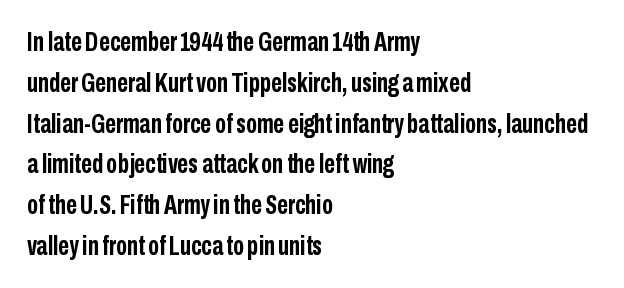
The image shows 27 px bold type, upright; set left-aligned, normal line spacing (1.51x), normal letter spacing, not underlined.
